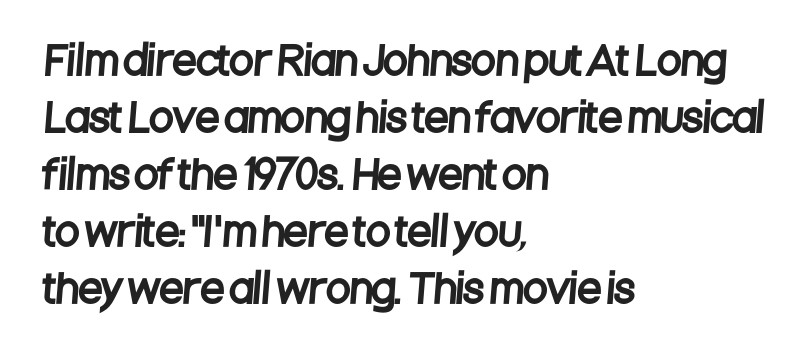
The image shows 39 px condensed sans-serif type; set left-aligned, normal line spacing (1.46x), normal letter spacing, not underlined; low stroke contrast and a large x-height.
